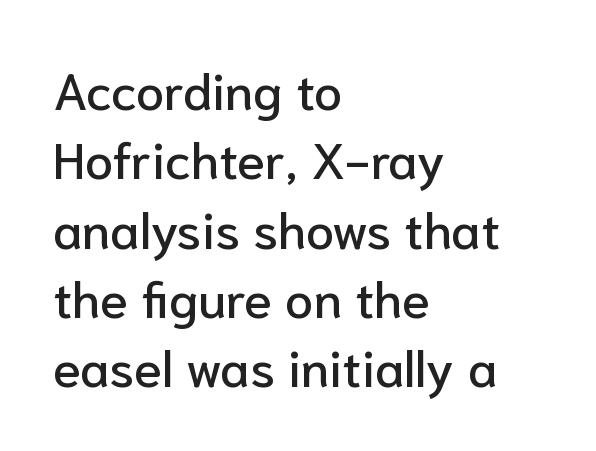
{"serif": "no", "italic": "no", "width": "normal", "stroke_contrast": "low", "x_height": "medium", "monospaced": "no", "underline": "no", "align": "left", "line_spacing": "normal", "line_spacing_ratio": 1.36, "letter_spacing": "normal", "letter_spacing_em": 0.0, "glyph_px": 51}
